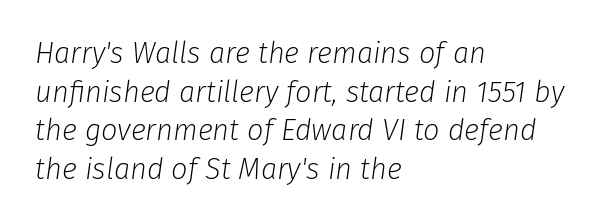
Look at the tracking — it's just the regular setting, nothing added. The letters are slanted; this is an italic face. The line-height multiplier appears to be the usual default. No letter is thick-stroked: the sample isn't bold. Words float on clear page, feet unadorned.
